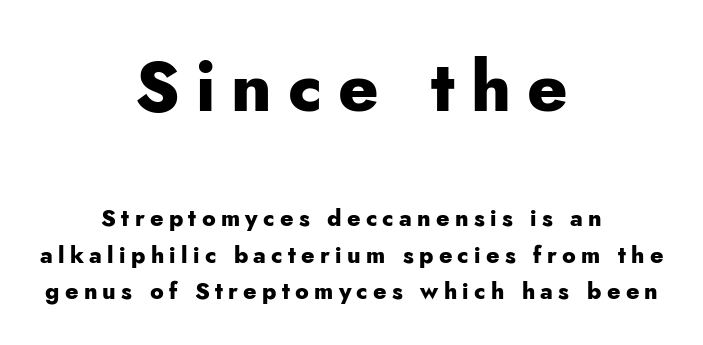
Q: Is the text bold? A: Yes.
Q: Is the text italic (slanted)? A: No, it is upright.
Q: Is the typeface a serif or a sans-serif typeface? A: Sans-serif.
Q: Is the text underlined? A: No.
Q: How is the paragraph aligned? A: Centered.
Q: Is the spacing between letters normal or unusually wide? A: Unusually wide.
Q: Is the spacing between lines tight, normal or loose? A: Normal.
Q: Which block of text is set in a larger size, the first (top) or the second (bottom)? A: The first (top) one.
Q: Width (condensed, normal, or wide)? A: Normal.
Q: Stroke contrast? A: Low.
Q: x-height? A: Small.
Q: Monospaced? A: No.
